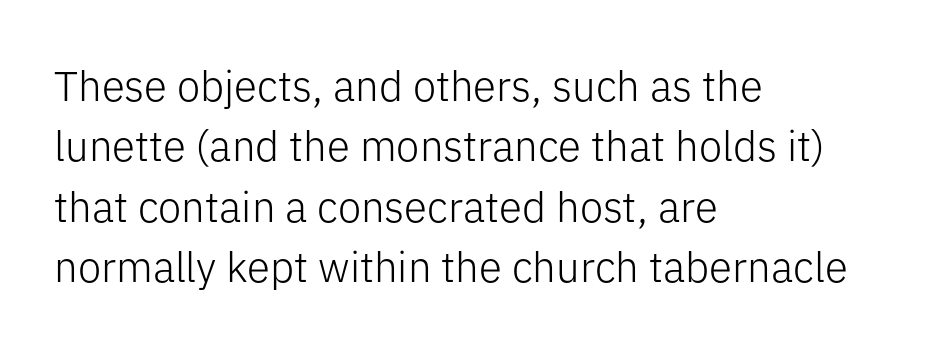
The font's upright variant was chosen for this text. This rendering uses left alignment, leaving the right contour irregular. Vertically, the passage feels balanced, rows spaced as you'd expect. The rendering keeps characters at their native spacing. This is not heavy type; no bold has been used.
